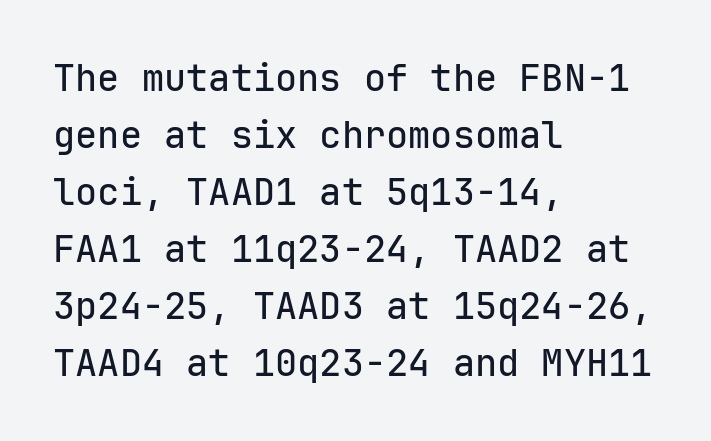
Q: Is the text italic (slanted)? A: No, it is upright.
Q: Is the typeface a serif or a sans-serif typeface? A: Sans-serif.
Q: Is the text underlined? A: No.
Q: How is the paragraph aligned? A: Left-aligned.
Q: Is the spacing between letters normal or unusually wide? A: Normal.
Q: Is the spacing between lines tight, normal or loose? A: Normal.
Q: Width (condensed, normal, or wide)? A: Normal.
Q: Stroke contrast? A: Low.
Q: x-height? A: Medium.
Q: Monospaced? A: Yes.
